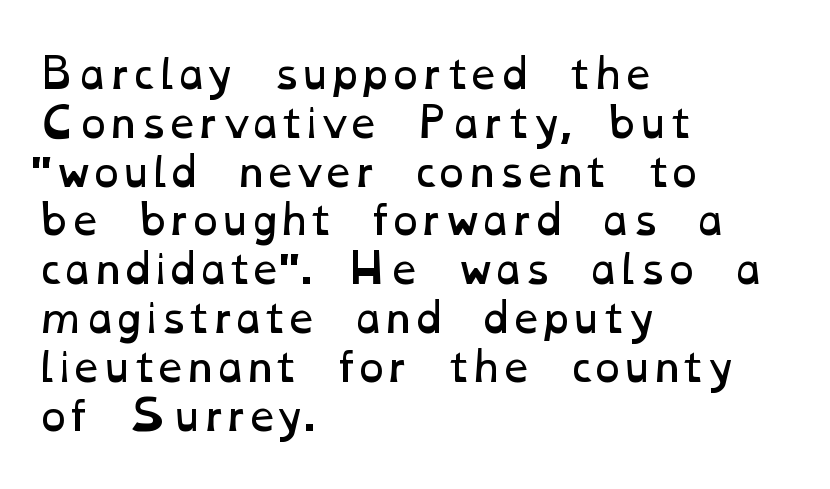
{"bold": "no", "weight": "regular", "width": "wide", "stroke_contrast": "low", "x_height": "medium", "monospaced": "no", "underline": "no", "align": "left", "line_spacing_ratio": 1.22, "letter_spacing": "normal", "letter_spacing_em": 0.0, "glyph_px": 40}
